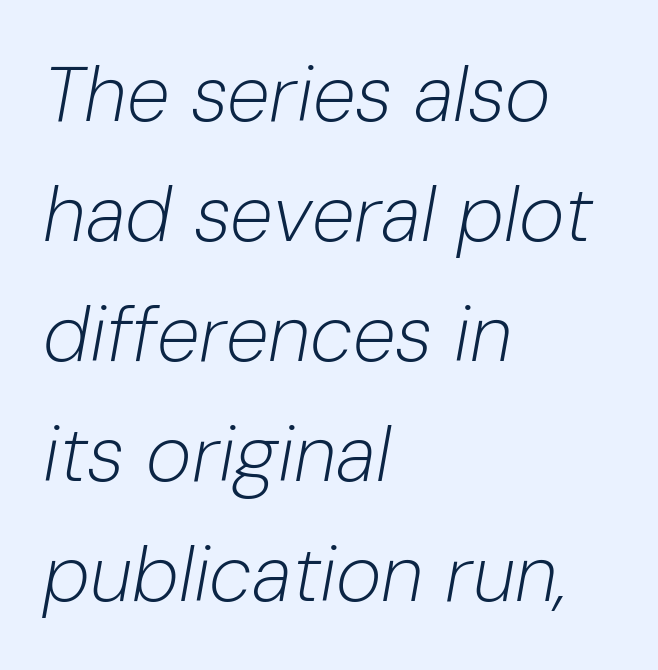
The image shows 78 px light type, italic (leaning right); set left-aligned, normal line spacing (1.54x), normal letter spacing, not underlined; low stroke contrast and a medium x-height.
